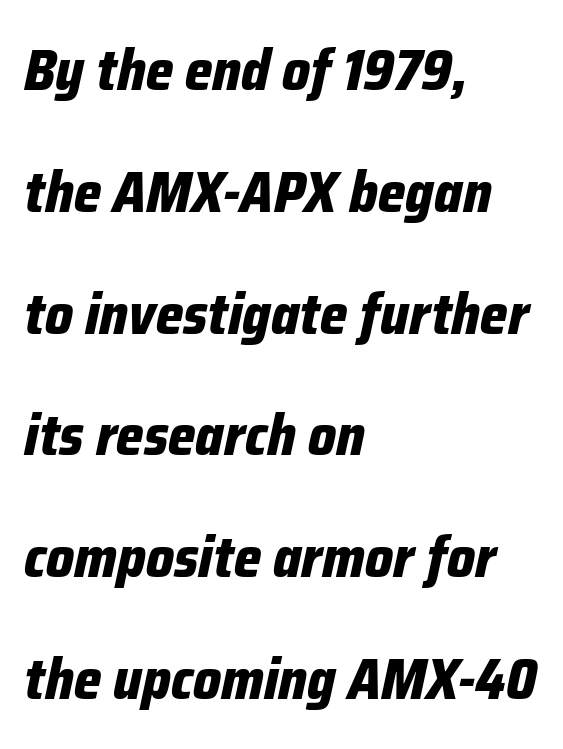
The image shows 58 px bold, condensed type, italic (leaning right); set left-aligned, loose line spacing (2.1x), normal letter spacing, not underlined; low stroke contrast and a medium x-height.
